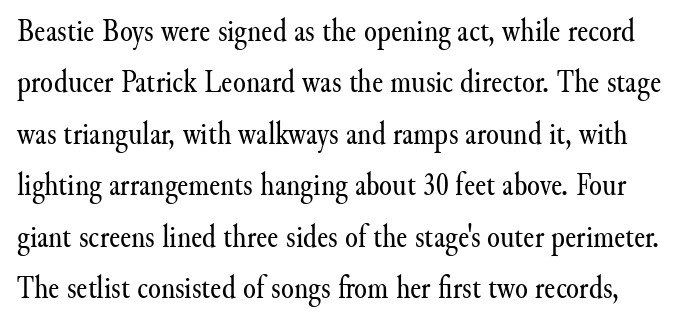
The image shows 33 px regular-weight serif type, upright; set normal line spacing (1.56x), normal letter spacing, not underlined; medium stroke contrast and a small x-height.
